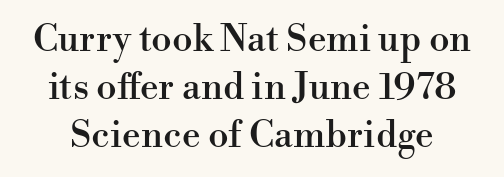
{"serif": "yes", "italic": "no", "width": "normal", "stroke_contrast": "high", "x_height": "small", "monospaced": "no", "underline": "no", "line_spacing": "normal", "line_spacing_ratio": 1.3, "letter_spacing": "normal", "letter_spacing_em": 0.0, "glyph_px": 37}
